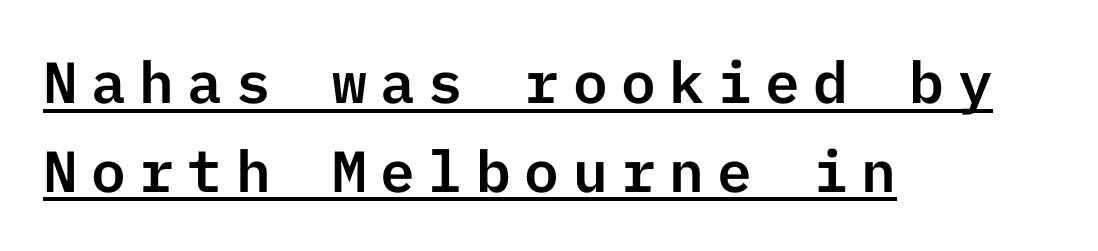
The image shows 58 px sans-serif type, upright; set left-aligned, normal line spacing (1.53x), unusually wide letter spacing (+0.23 em), underlined; low stroke contrast and a medium x-height.
